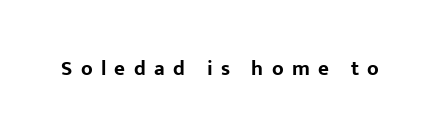
Weight: bold. The glyphs are unaccompanied by any horizontal stroke below them. Characters follow at a spacing far wider than the type designer built in. Notice how the stems are strictly vertical — no italics here.
